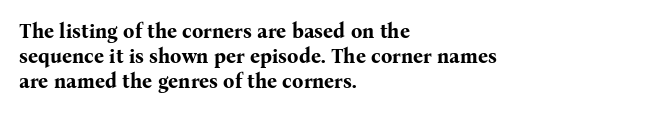
The image shows 20 px bold type, upright; set left-aligned, normal line spacing (1.26x), normal letter spacing, not underlined.
